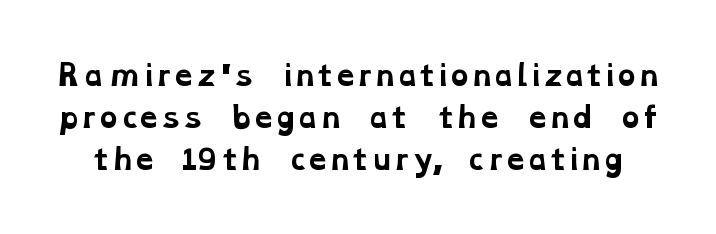
The image shows 28 px bold, wide serif type; set normal line spacing (1.5x), normal letter spacing, not underlined; low stroke contrast and a medium x-height.
